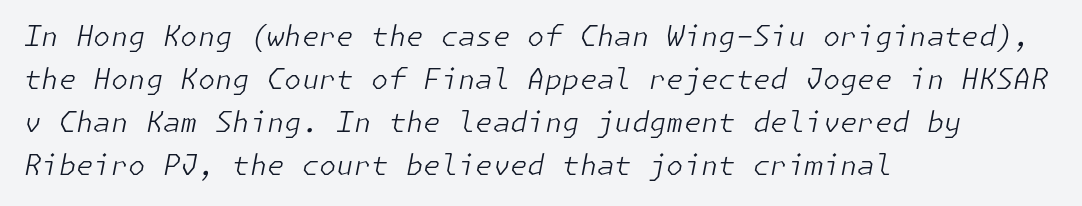
The passage shown is not underscored anywhere. The specimen reads as italic at a glance. What's the leading like? Ordinary, nothing unusual. The compositor pushed each line to the left boundary. The line texture is even and compact thanks to regular tracking. Stem width sits at or under what a default text font uses.
